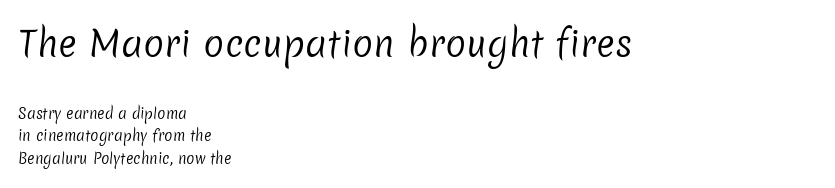
The image shows 35 px regular-weight sans-serif type; set left-aligned, normal line spacing (1.62x), normal letter spacing, not underlined; the first (top) block is 2.5x larger; low stroke contrast and a medium x-height.
